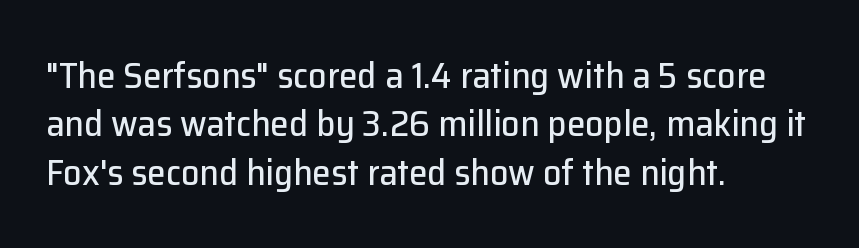
These lines keep a tight, regular rhythm from letter to letter. Classification — sans serif. The string is rendered with underlining switched off. These lines are rendered in a variable-pitch font.
